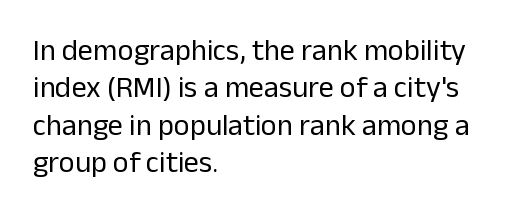
Q: Is the text bold? A: No.
Q: Is the text italic (slanted)? A: No, it is upright.
Q: Is the typeface a serif or a sans-serif typeface? A: Sans-serif.
Q: Is the text underlined? A: No.
Q: How is the paragraph aligned? A: Left-aligned.
Q: Is the spacing between letters normal or unusually wide? A: Normal.
Q: Is the spacing between lines tight, normal or loose? A: Normal.
Q: Width (condensed, normal, or wide)? A: Normal.
Q: Stroke contrast? A: Low.
Q: x-height? A: Medium.
Q: Monospaced? A: No.
